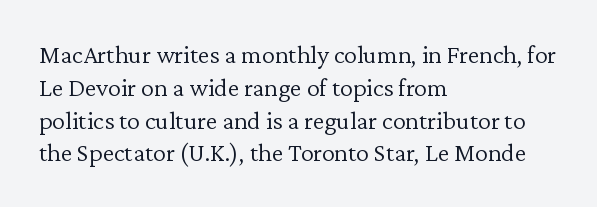
Q: Is the text bold? A: No.
Q: Is the text italic (slanted)? A: No, it is upright.
Q: Is the text underlined? A: No.
Q: How is the paragraph aligned? A: Left-aligned.
Q: Is the spacing between letters normal or unusually wide? A: Normal.
Q: Is the spacing between lines tight, normal or loose? A: Normal.
